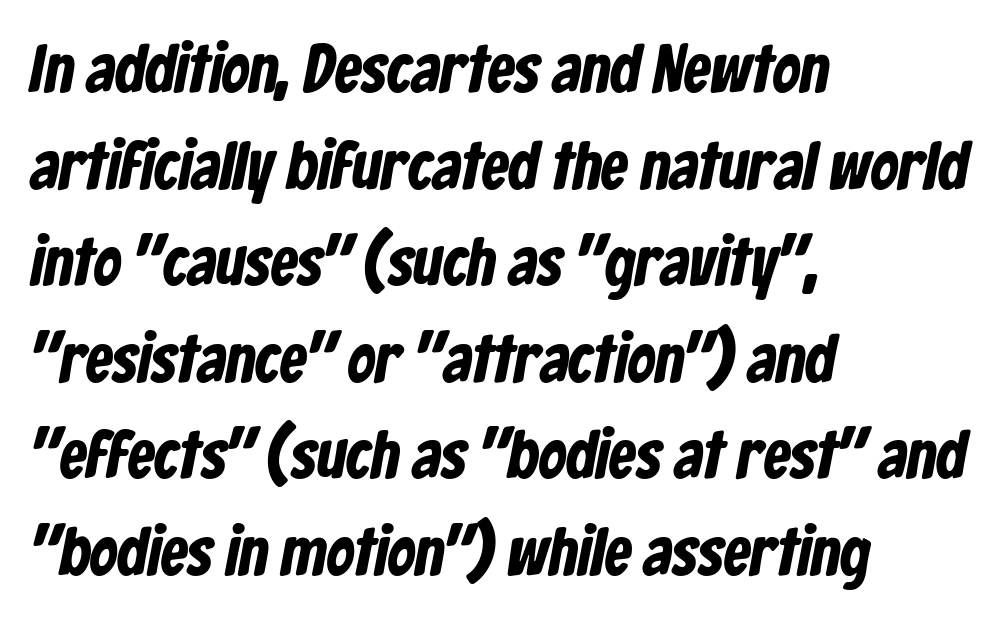
{"serif": "no", "width": "condensed", "stroke_contrast": "low", "x_height": "medium", "monospaced": "no", "underline": "no", "align": "left", "line_spacing": "normal", "line_spacing_ratio": 1.42, "letter_spacing": "normal", "letter_spacing_em": 0.0, "glyph_px": 68}
